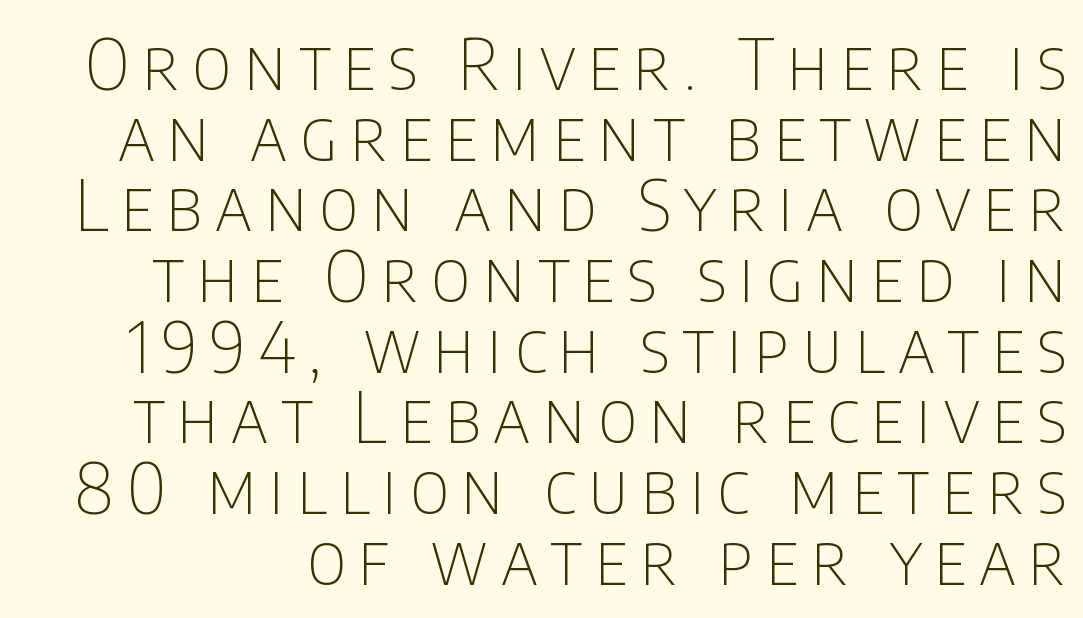
Q: Is the text bold? A: No.
Q: Is the text italic (slanted)? A: No, it is upright.
Q: Is the typeface a serif or a sans-serif typeface? A: Sans-serif.
Q: Is the text underlined? A: No.
Q: Is the spacing between lines tight, normal or loose? A: Tight.
Q: Width (condensed, normal, or wide)? A: Condensed.
Q: Stroke contrast? A: Low.
Q: x-height? A: Large.
Q: Monospaced? A: No.
